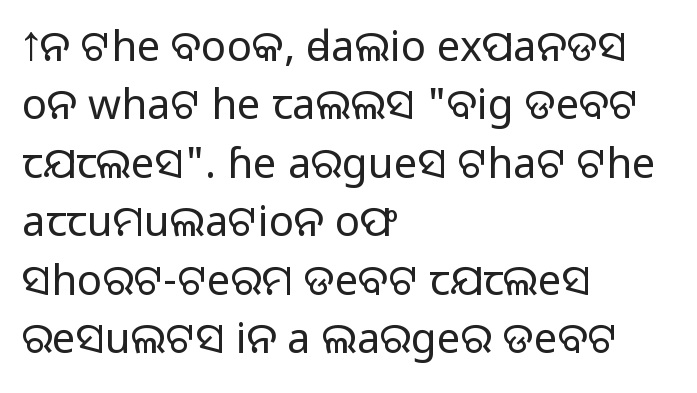
Compared with typical paragraphs, the rows here are spaced about the same. Has an underline been added? It has not. Unlike italic type, these characters show no tilt at all. Nothing unusual about the tracking: characters are spaced as the font intends.
